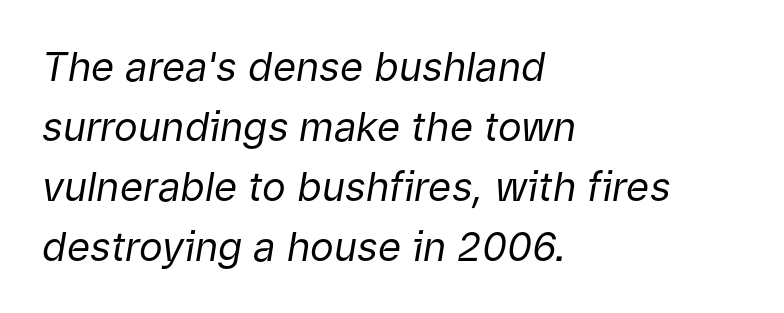
Check under the words: just untouched page. An italicized treatment has been applied to the whole sample. Each line starts at the same left margin while the right side varies. Do the characters align in a grid? No, the font is proportional. The face used here is rendered with its standard letterfit.
